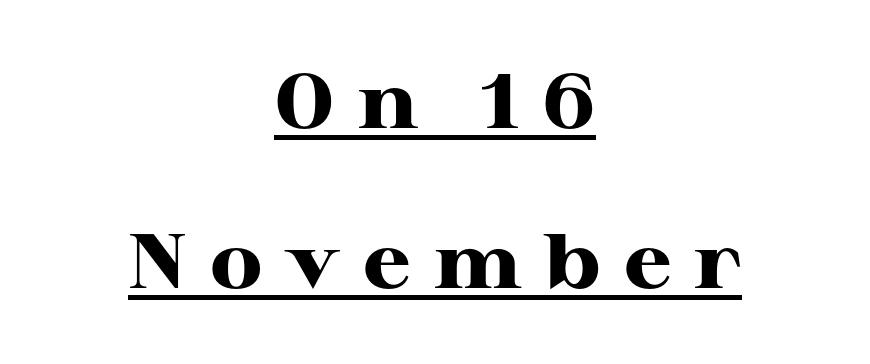
The image shows 77 px heavy, wide serif type, upright; set centered, loose line spacing (2.08x), unusually wide letter spacing (+0.3 em), underlined; high stroke contrast and a medium x-height.
